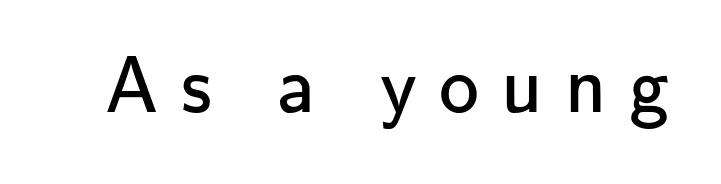
Nope, no serifs anywhere on these letters. A bare baseline throughout the passage. Proportional: the letters do not fall into vertical columns. Compared with typical body copy, the letter spacing here is much looser. Unbolded letterforms with no extra heft.
